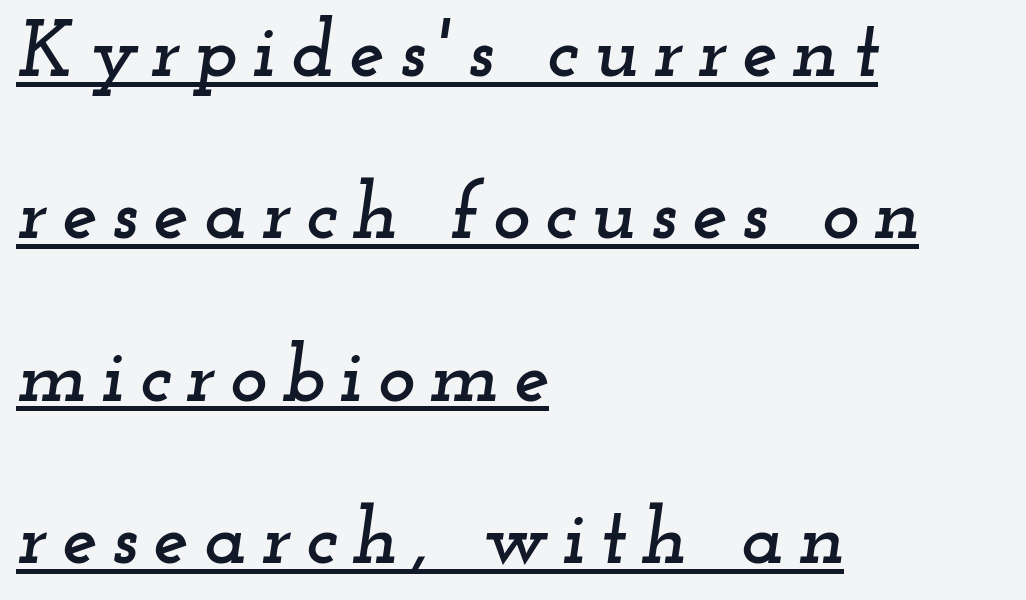
The image shows 80 px wide serif type, italic (leaning right); set left-aligned, loose line spacing (2.03x), underlined; low stroke contrast and a small x-height.
